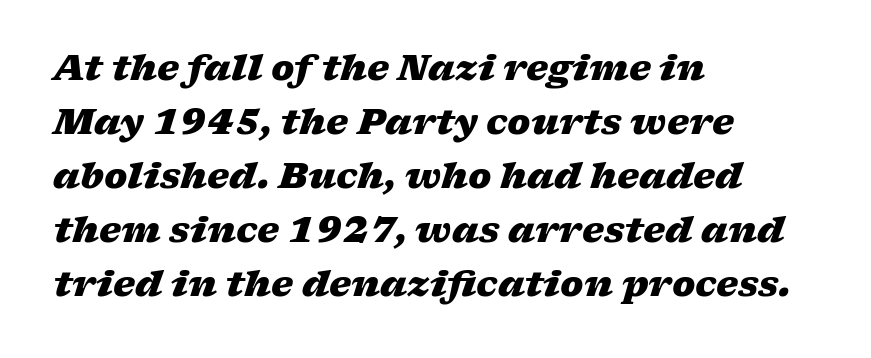
Has an underline been added? It has not. Think of a printed novel: that variable character pitch is what you see here. Look at the tracking — it's just the regular setting, nothing added. A normal amount of white space separates one row of letters from the next. Strokes here are thick enough to call this a true bold.
